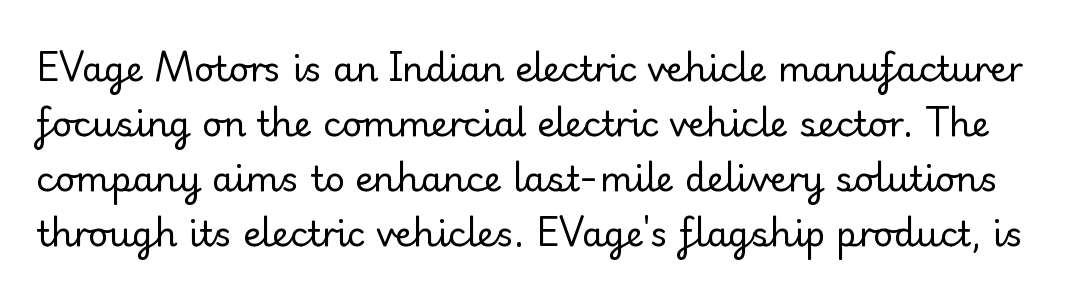
{"serif": "yes", "italic": "no", "bold": "no", "weight": "regular", "width": "normal", "stroke_contrast": "low", "x_height": "small", "monospaced": "no", "underline": "no", "line_spacing": "normal", "line_spacing_ratio": 1.57, "letter_spacing": "normal", "letter_spacing_em": 0.0, "glyph_px": 35}
